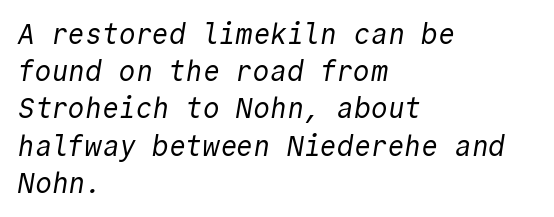
{"serif": "no", "bold": "no", "weight": "regular", "width": "normal", "x_height": "medium", "monospaced": "yes", "underline": "no", "align": "left", "line_spacing": "normal", "line_spacing_ratio": 1.33, "letter_spacing": "normal", "letter_spacing_em": 0.0, "glyph_px": 28}
